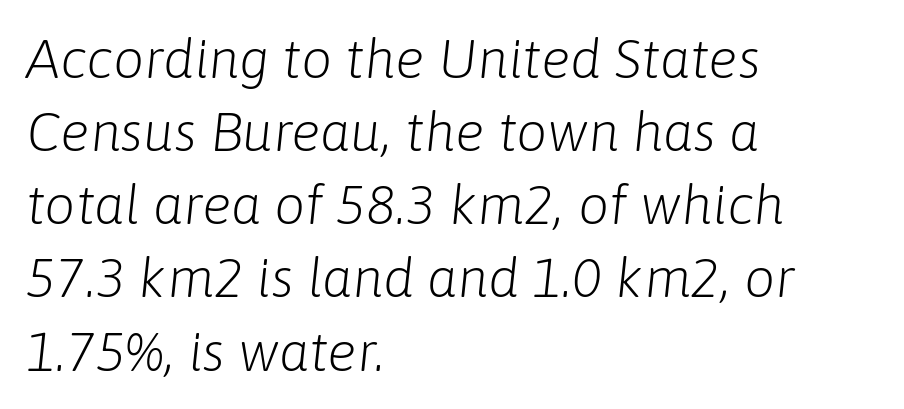
Q: Is the text bold? A: No.
Q: Is the text italic (slanted)? A: Yes, it leans right by about 6 degrees.
Q: Is the text underlined? A: No.
Q: How is the paragraph aligned? A: Left-aligned.
Q: Is the spacing between letters normal or unusually wide? A: Normal.
Q: Is the spacing between lines tight, normal or loose? A: Normal.
Q: Width (condensed, normal, or wide)? A: Normal.
Q: Stroke contrast? A: Low.
Q: x-height? A: Medium.
Q: Monospaced? A: No.
